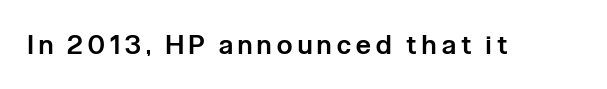
{"italic": "no", "bold": "semi", "underline": "no", "letter_spacing": "wide", "letter_spacing_em": 0.2, "glyph_px": 27}
